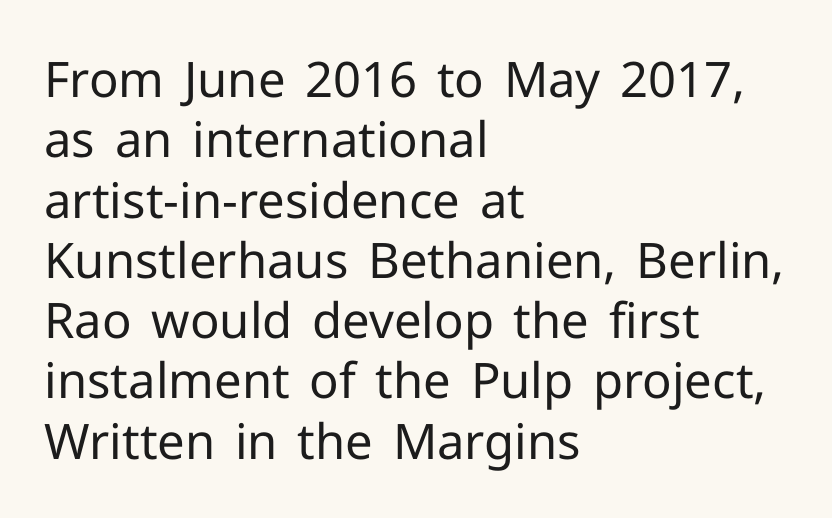
Check where the strokes stop: nothing finishes them off — pure sans. Ascenders rise straight up at ninety degrees. The letters look calm and open, with moderate or lighter stems. A clean baseline with only descenders dipping below it.
